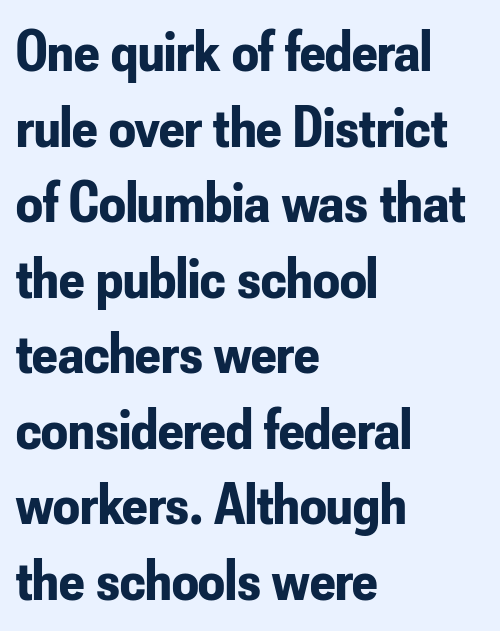
{"serif": "no", "italic": "no", "bold": "yes", "weight": "bold", "width": "condensed", "stroke_contrast": "low", "x_height": "small", "monospaced": "no", "underline": "no", "align": "left", "line_spacing": "normal", "line_spacing_ratio": 1.28, "letter_spacing": "normal", "letter_spacing_em": 0.0, "glyph_px": 59}
